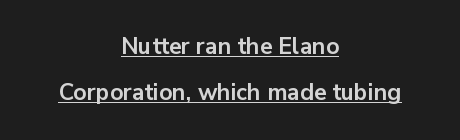
In terms of leading, this rendering errs on the spacious side. The letters sit at their default tracking, neither squeezed nor spread. Leftover space on each line is divided equally before and after the words. Ascenders rise straight up at ninety degrees. This is underlined copy, the kind a proofreader might mark for attention.
